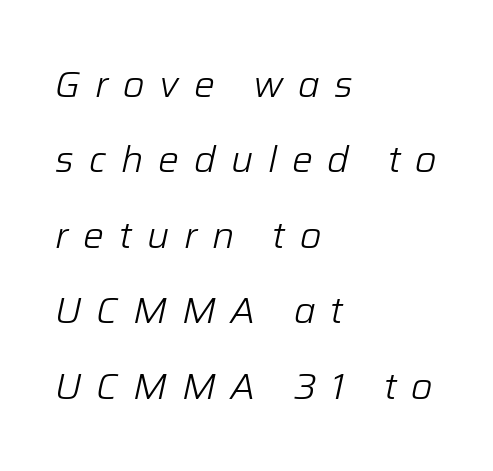
Q: Is the text bold? A: No.
Q: Is the text italic (slanted)? A: Yes, it leans right by about 12 degrees.
Q: Is the text underlined? A: No.
Q: How is the paragraph aligned? A: Left-aligned.
Q: Is the spacing between letters normal or unusually wide? A: Unusually wide.
Q: Is the spacing between lines tight, normal or loose? A: Loose.
Q: Width (condensed, normal, or wide)? A: Normal.
Q: Stroke contrast? A: Low.
Q: x-height? A: Medium.
Q: Monospaced? A: No.
